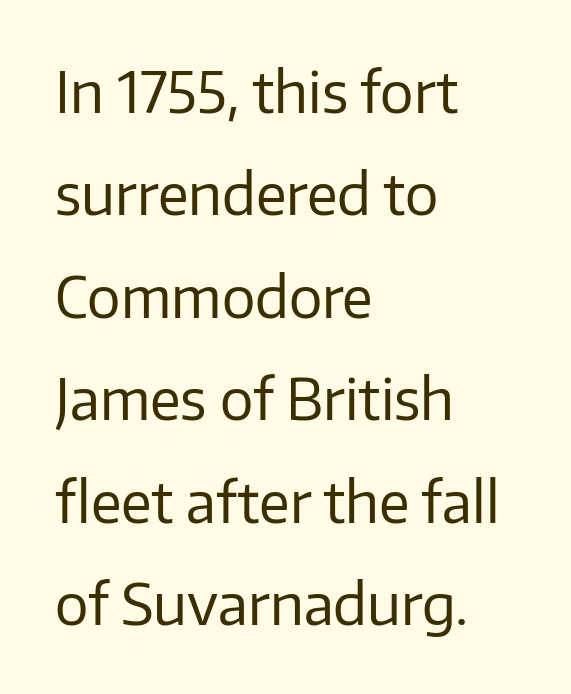
{"serif": "no", "italic": "no", "bold": "no", "weight": "regular", "width": "normal", "stroke_contrast": "low", "x_height": "medium", "monospaced": "no", "underline": "no", "align": "left", "line_spacing_ratio": 1.83, "letter_spacing": "normal", "letter_spacing_em": 0.0, "glyph_px": 56}
